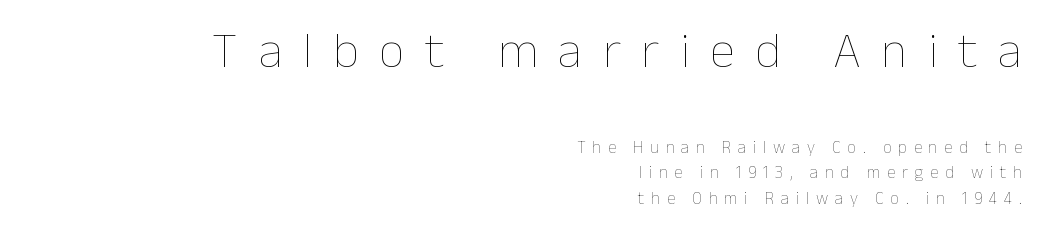
A clean baseline with only descenders dipping below it. Typeset ragged left — the right edge is the straight one. Each letter keeps its own natural width here, so spacing adapts to shape. Do the letters lean? They stand straight. Glyph-to-glyph distance is far greater than everyday printed text.
